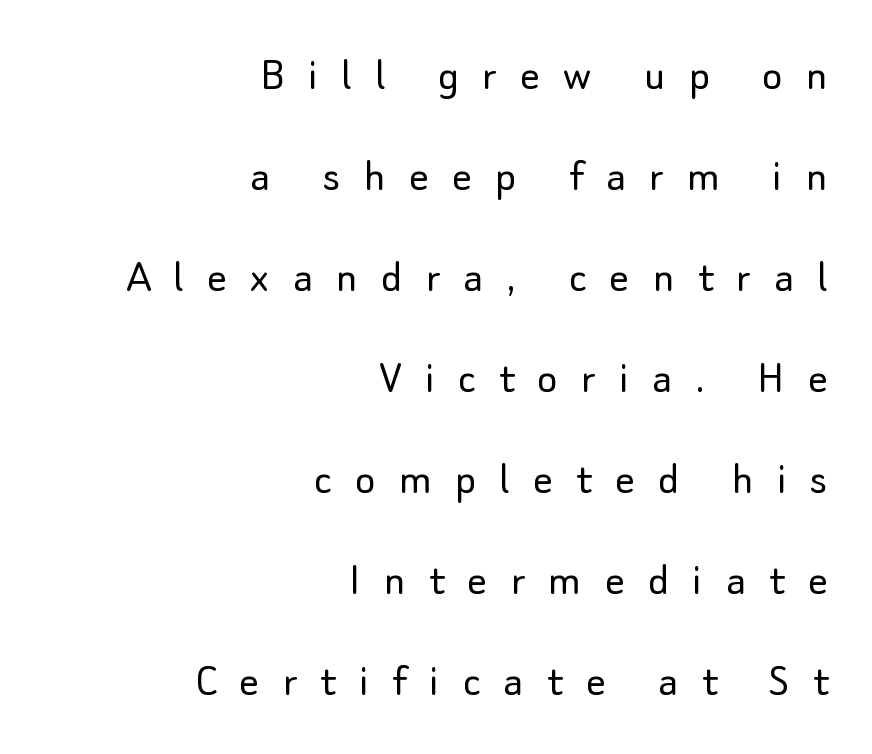
The image shows 49 px light sans-serif type, upright; set right-aligned, loose line spacing (2.06x), unusually wide letter spacing (+0.47 em), not underlined; low stroke contrast and a small x-height.
